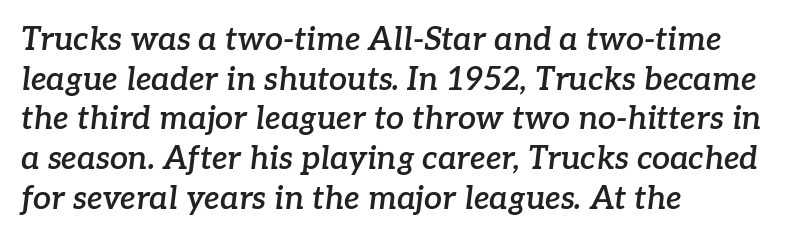
{"serif": "yes", "italic": "yes", "lean": "right", "slant_degrees": 7, "bold": "semi", "weight": "semibold", "width": "normal", "stroke_contrast": "low", "x_height": "medium", "monospaced": "no", "underline": "no", "align": "left", "line_spacing_ratio": 1.24, "letter_spacing": "normal", "letter_spacing_em": 0.0, "glyph_px": 32}
